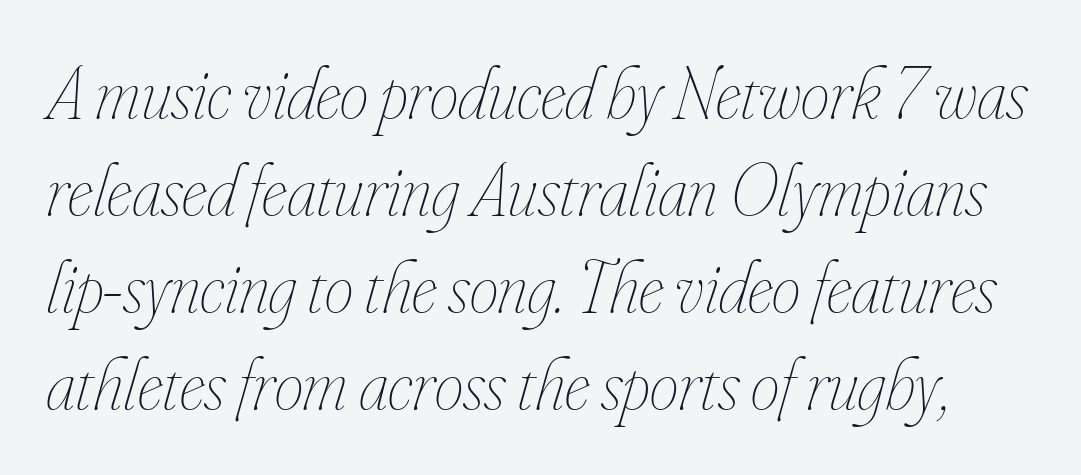
Q: Is the text bold? A: No.
Q: Is the text italic (slanted)? A: Yes, it leans right by about 16 degrees.
Q: Is the text underlined? A: No.
Q: Is the spacing between letters normal or unusually wide? A: Normal.
Q: Is the spacing between lines tight, normal or loose? A: Normal.
Q: Width (condensed, normal, or wide)? A: Condensed.
Q: Stroke contrast? A: Low.
Q: x-height? A: Small.
Q: Monospaced? A: No.
